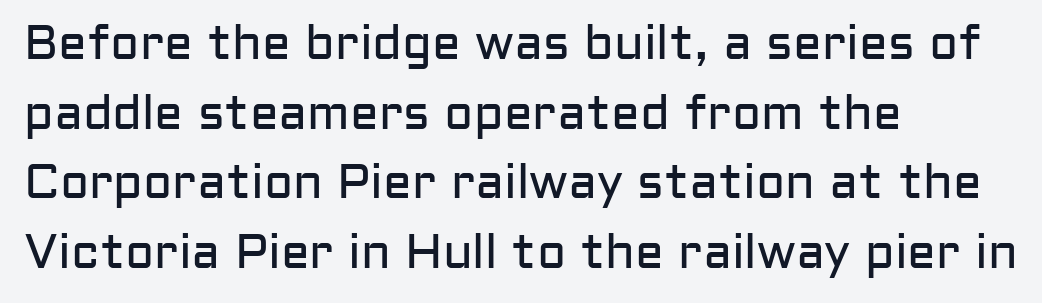
The image shows 48 px regular-weight sans-serif type, upright; set left-aligned, normal line spacing (1.45x), normal letter spacing, not underlined; low stroke contrast and a medium x-height.
